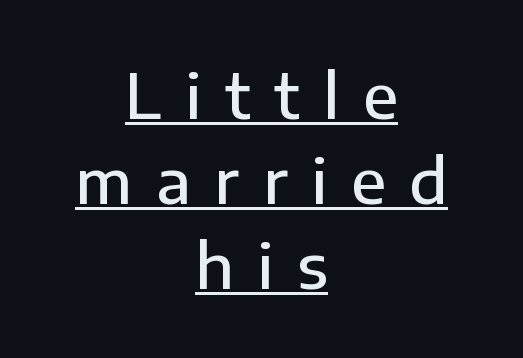
{"serif": "no", "italic": "no", "bold": "semi", "weight": "semibold", "width": "normal", "stroke_contrast": "low", "x_height": "medium", "monospaced": "no", "underline": "yes", "align": "center", "line_spacing": "normal", "line_spacing_ratio": 1.37, "letter_spacing": "wide", "letter_spacing_em": 0.38, "glyph_px": 62}
